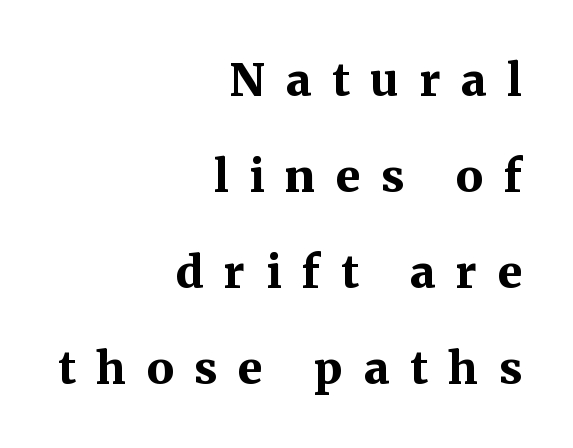
A flush-right, rag-left setting is used for this passage. Note the varied advance widths — an 'i' is clearly narrower than an 'm'. When letters stand straight like this, we call the style roman or upright. Summary of vertical rhythm: relaxed, with wide interline spacing. Heavy, bold letterforms.
